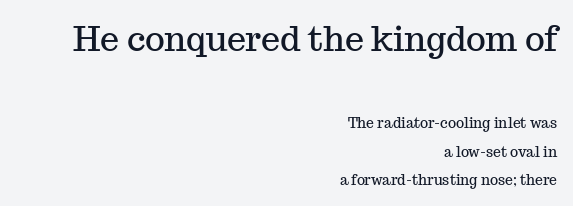
Are there feet on the stems? There are — it's a serif. Note: larger setting up top, smaller setting below. Does the leading feel generous? Absolutely, it's lavish. The rendering uses natural spacing where letterforms have individual widths. The type sits square on the baseline with zero lean. The horizontal fit of the characters is conventional and even.
